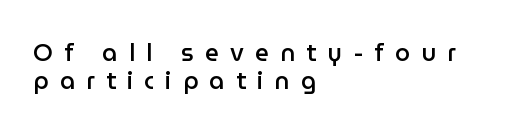
Q: Is the text bold? A: Semi-bold.
Q: Is the text italic (slanted)? A: No, it is upright.
Q: Is the text underlined? A: No.
Q: How is the paragraph aligned? A: Left-aligned.
Q: Is the spacing between letters normal or unusually wide? A: Unusually wide.
